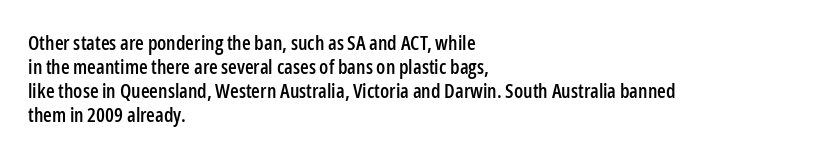
Q: Is the text italic (slanted)? A: No, it is upright.
Q: Is the text underlined? A: No.
Q: How is the paragraph aligned? A: Left-aligned.
Q: Is the spacing between letters normal or unusually wide? A: Normal.
